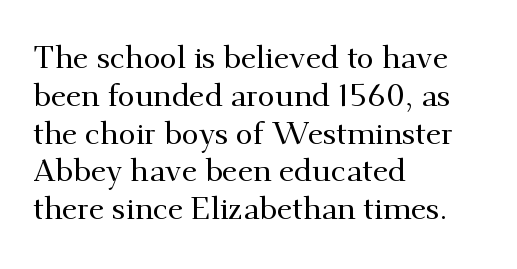
Q: Is the text italic (slanted)? A: No, it is upright.
Q: Is the typeface a serif or a sans-serif typeface? A: Serif.
Q: Is the text underlined? A: No.
Q: How is the paragraph aligned? A: Left-aligned.
Q: Is the spacing between letters normal or unusually wide? A: Normal.
Q: Width (condensed, normal, or wide)? A: Normal.
Q: Stroke contrast? A: Medium.
Q: x-height? A: Small.
Q: Monospaced? A: No.
